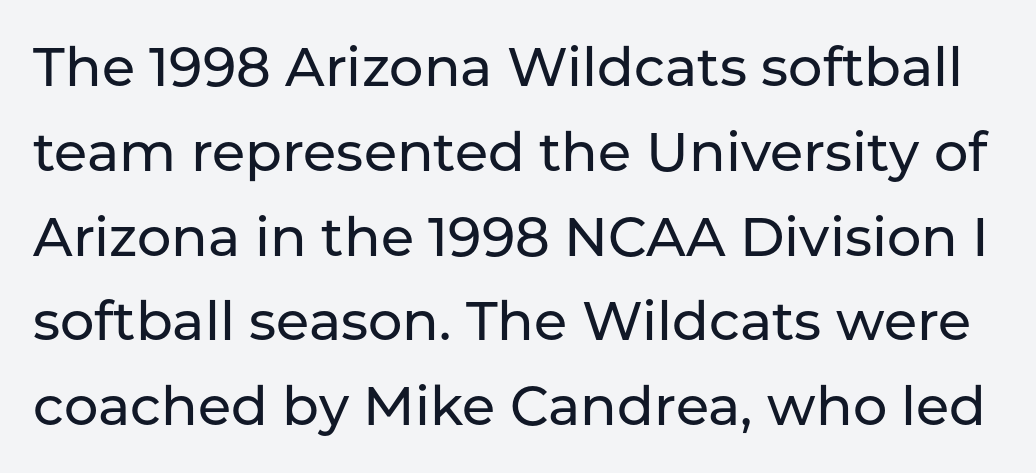
Q: Is the text italic (slanted)? A: No, it is upright.
Q: Is the typeface a serif or a sans-serif typeface? A: Sans-serif.
Q: Is the text underlined? A: No.
Q: Is the spacing between letters normal or unusually wide? A: Normal.
Q: Is the spacing between lines tight, normal or loose? A: Normal.
Q: Width (condensed, normal, or wide)? A: Normal.
Q: Stroke contrast? A: Low.
Q: x-height? A: Medium.
Q: Monospaced? A: No.
